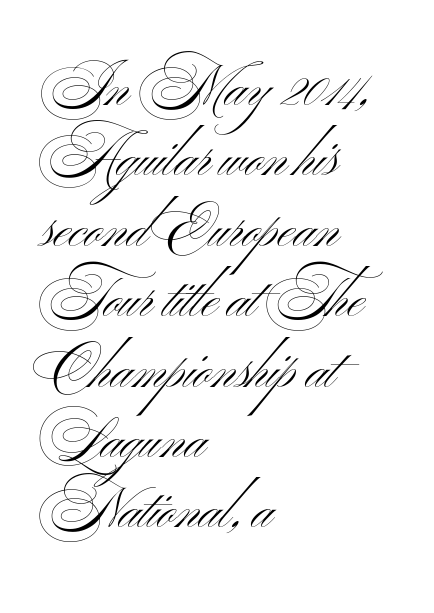
Q: Is the text bold? A: No.
Q: Is the text italic (slanted)? A: Yes.
Q: Is the typeface a serif or a sans-serif typeface? A: Sans-serif.
Q: Is the text underlined? A: No.
Q: How is the paragraph aligned? A: Left-aligned.
Q: Is the spacing between letters normal or unusually wide? A: Normal.
Q: Is the spacing between lines tight, normal or loose? A: Normal.
Q: Width (condensed, normal, or wide)? A: Wide.
Q: Stroke contrast? A: Medium.
Q: x-height? A: Small.
Q: Monospaced? A: No.
